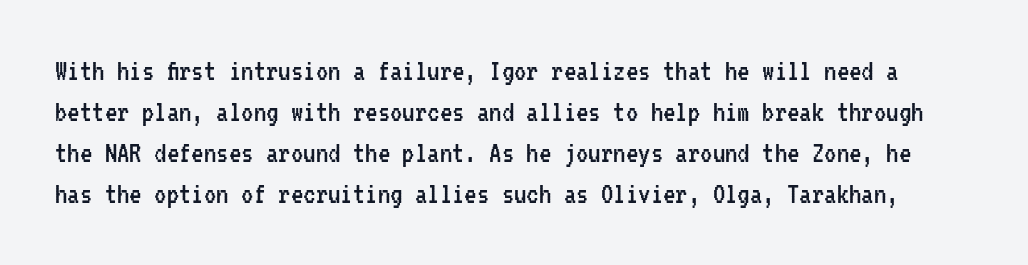
Students, note that the glyphs here touch the page at normal intervals. I'd call this a sans setting — the letters go barefoot. Glance below the letters and you will spot only blank space. Fixed-width glyphs throughout — classic coding-font behaviour.
